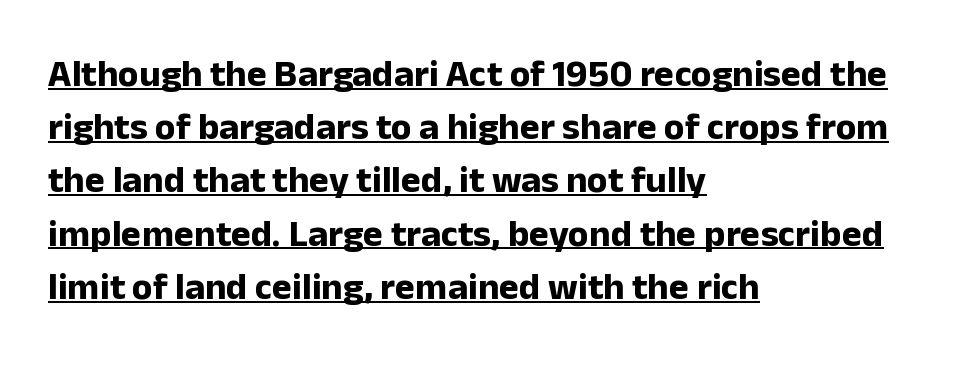
The image shows 38 px bold sans-serif type, upright; set left-aligned, normal line spacing (1.4x), normal letter spacing, underlined; low stroke contrast and a medium x-height.
